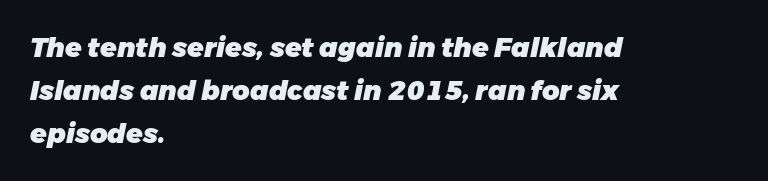
Q: Is the text bold? A: Yes.
Q: Is the text italic (slanted)? A: Yes, it leans right by about 11 degrees.
Q: Is the text underlined? A: No.
Q: How is the paragraph aligned? A: Left-aligned.
Q: Is the spacing between letters normal or unusually wide? A: Normal.
Q: Is the spacing between lines tight, normal or loose? A: Normal.
